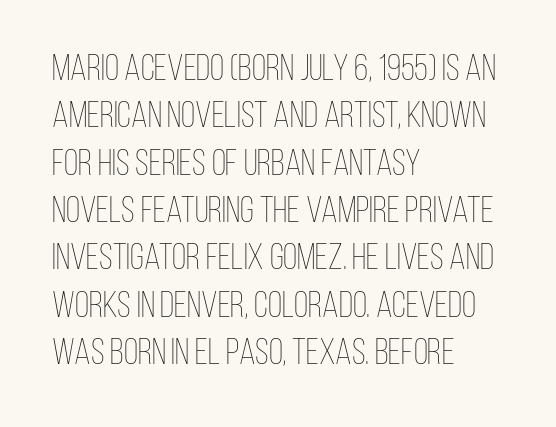
A typesetter would call this proportional, since set widths differ per character. Teacher's note: observe the even left margin — that is flush-left alignment. Decoration check: the copy has no underline. Is the stroke heavy? The answer is a plain regular-or-lighter. Honestly, the row spacing looks completely unremarkable. Does extra space separate the letters? No, they use regular spacing.
